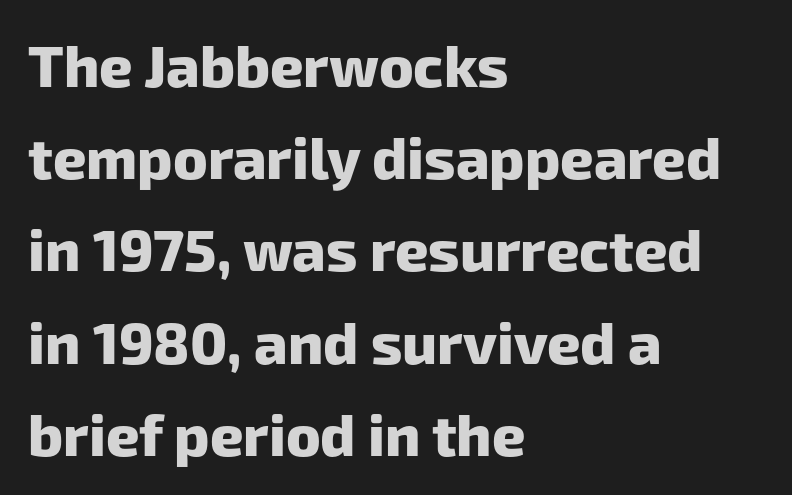
Q: Is the text bold? A: Yes.
Q: Is the typeface a serif or a sans-serif typeface? A: Sans-serif.
Q: Is the text underlined? A: No.
Q: How is the paragraph aligned? A: Left-aligned.
Q: Is the spacing between letters normal or unusually wide? A: Normal.
Q: Is the spacing between lines tight, normal or loose? A: Normal.
Q: Width (condensed, normal, or wide)? A: Normal.
Q: Stroke contrast? A: Low.
Q: x-height? A: Medium.
Q: Monospaced? A: No.
